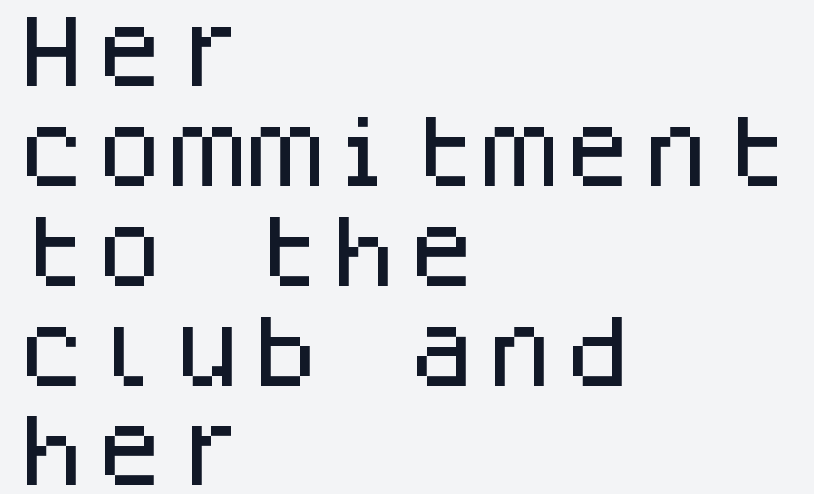
The image shows 78 px sans-serif type, upright, monospaced; set left-aligned, normal line spacing (1.28x), normal letter spacing, not underlined; low stroke contrast and a large x-height.
